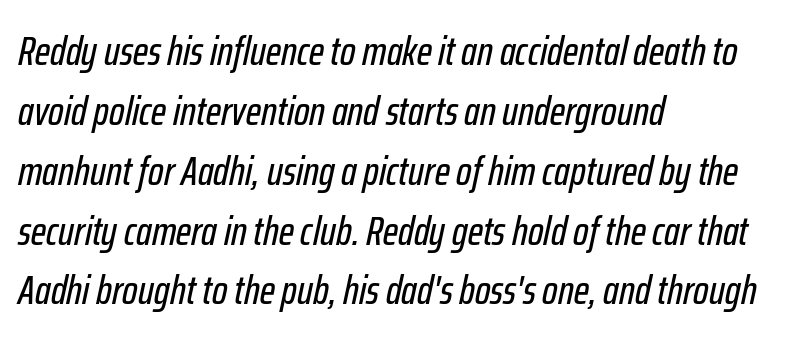
Q: Is the text italic (slanted)? A: Yes, it leans right by about 12 degrees.
Q: Is the text underlined? A: No.
Q: How is the paragraph aligned? A: Left-aligned.
Q: Is the spacing between letters normal or unusually wide? A: Normal.
Q: Is the spacing between lines tight, normal or loose? A: Normal.
Q: Width (condensed, normal, or wide)? A: Condensed.
Q: Stroke contrast? A: Low.
Q: x-height? A: Medium.
Q: Monospaced? A: No.
